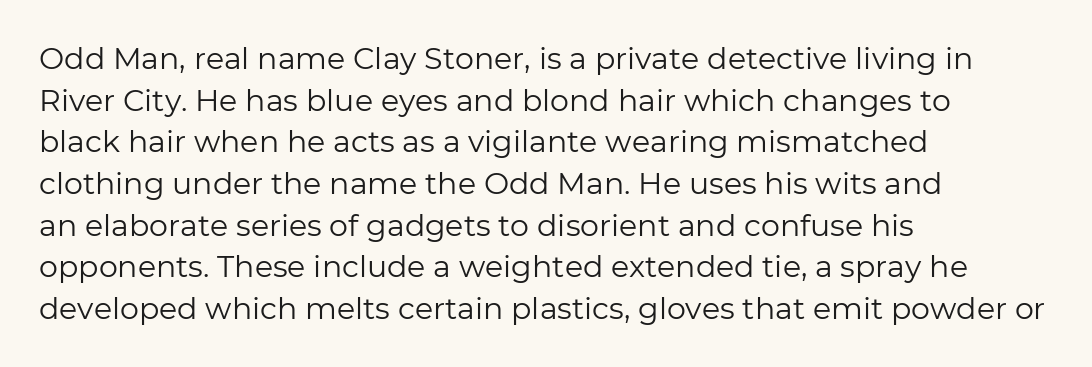
The image shows 30 px regular-weight sans-serif type, upright; set left-aligned, normal line spacing (1.39x), normal letter spacing, not underlined; low stroke contrast and a medium x-height.
